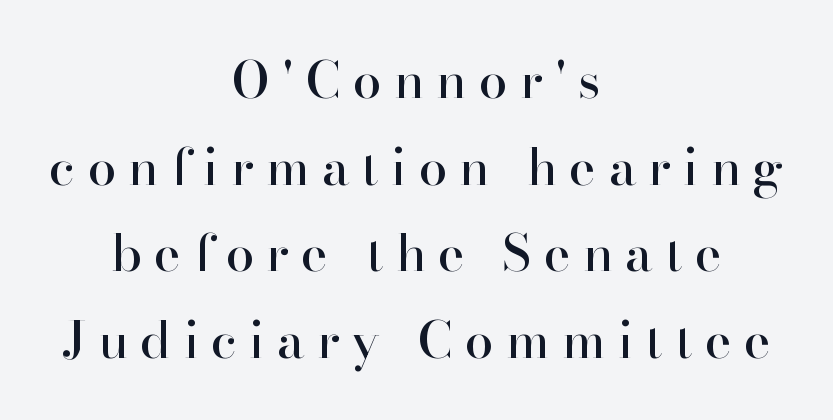
When letters stand straight like this, we call the style roman or upright. Vertical spacing — default. The passage shown is typeset with a serif family. Each row of text sits above clean, open space. The paragraph has two soft edges and a firm central axis.
